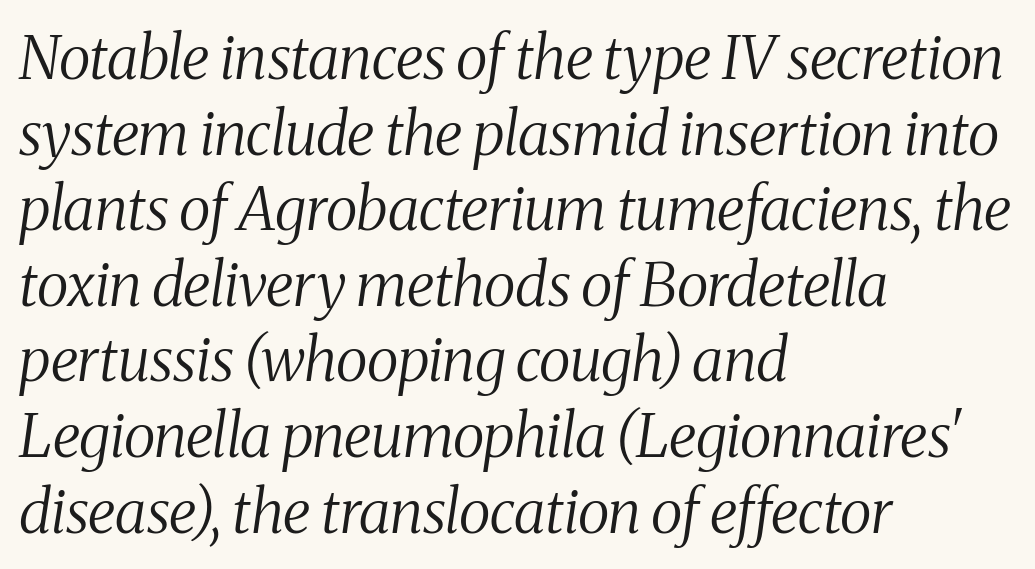
{"serif": "yes", "italic": "yes", "lean": "right", "slant_degrees": 8, "bold": "no", "weight": "regular", "width": "condensed", "stroke_contrast": "medium", "x_height": "medium", "monospaced": "no", "underline": "no", "align": "left", "line_spacing": "normal", "line_spacing_ratio": 1.26, "letter_spacing": "normal", "letter_spacing_em": 0.0, "glyph_px": 60}
